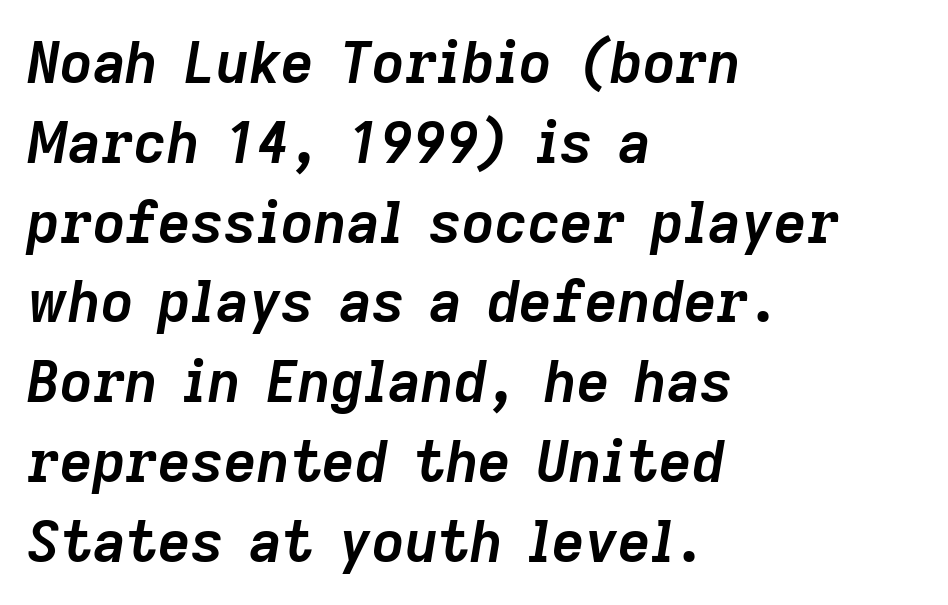
Q: Is the text bold? A: Yes.
Q: Is the text italic (slanted)? A: Yes, it leans right by about 9 degrees.
Q: Is the text underlined? A: No.
Q: How is the paragraph aligned? A: Left-aligned.
Q: Is the spacing between letters normal or unusually wide? A: Normal.
Q: Is the spacing between lines tight, normal or loose? A: Normal.
Q: Width (condensed, normal, or wide)? A: Normal.
Q: Stroke contrast? A: Low.
Q: x-height? A: Medium.
Q: Monospaced? A: No.
